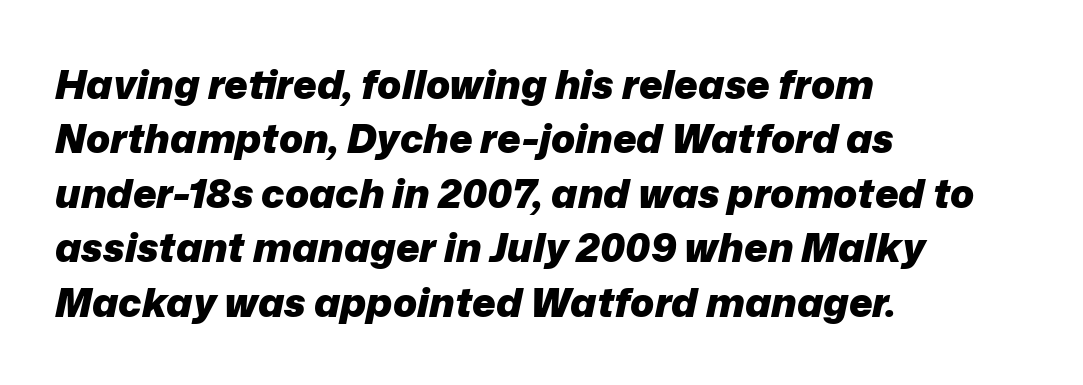
The image shows 40 px heavy type, italic (leaning right); set left-aligned, normal line spacing (1.36x), normal letter spacing, not underlined; low stroke contrast and a medium x-height.
